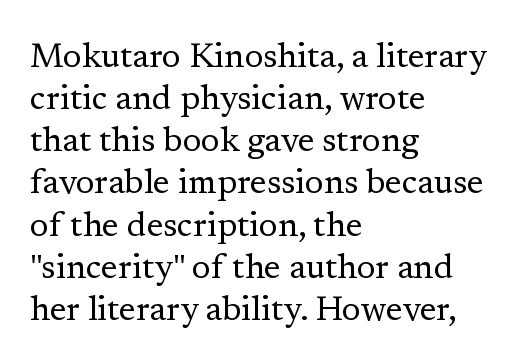
The image shows 34 px regular-weight serif type, upright; set left-aligned, line spacing 1.24x, normal letter spacing, not underlined; low stroke contrast and a medium x-height.
